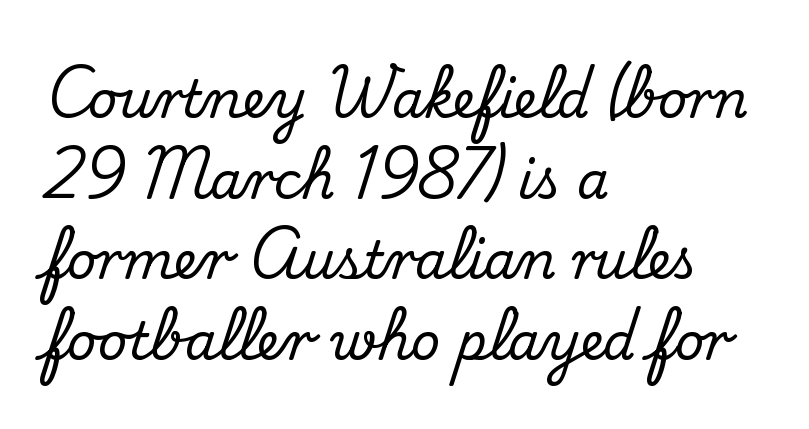
Q: Is the text italic (slanted)? A: Yes.
Q: Is the typeface a serif or a sans-serif typeface? A: Serif.
Q: Is the text underlined? A: No.
Q: How is the paragraph aligned? A: Left-aligned.
Q: Is the spacing between letters normal or unusually wide? A: Normal.
Q: Is the spacing between lines tight, normal or loose? A: Normal.
Q: Width (condensed, normal, or wide)? A: Normal.
Q: Stroke contrast? A: Medium.
Q: x-height? A: Small.
Q: Monospaced? A: No.
